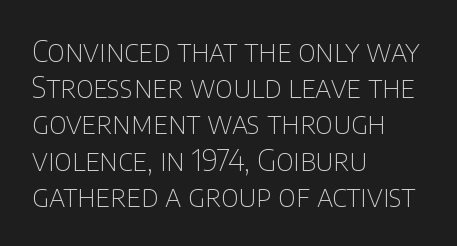
Q: Is the text bold? A: No.
Q: Is the text italic (slanted)? A: No, it is upright.
Q: Is the typeface a serif or a sans-serif typeface? A: Sans-serif.
Q: Is the text underlined? A: No.
Q: How is the paragraph aligned? A: Left-aligned.
Q: Is the spacing between letters normal or unusually wide? A: Normal.
Q: Is the spacing between lines tight, normal or loose? A: Normal.
Q: Width (condensed, normal, or wide)? A: Normal.
Q: Stroke contrast? A: Low.
Q: x-height? A: Large.
Q: Monospaced? A: No.
